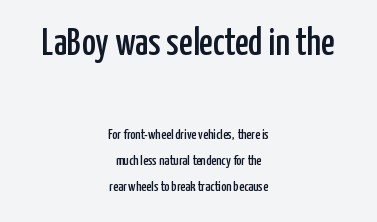
The image shows 38 px condensed sans-serif type, upright; set centered, line spacing 1.86x, normal letter spacing, not underlined; the first (top) block is 2.71x larger; low stroke contrast and a medium x-height.
